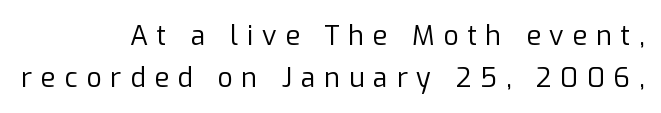
{"italic": "no", "bold": "no", "underline": "no", "align": "right", "line_spacing": "normal", "line_spacing_ratio": 1.55, "letter_spacing": "wide", "letter_spacing_em": 0.32, "glyph_px": 27}
